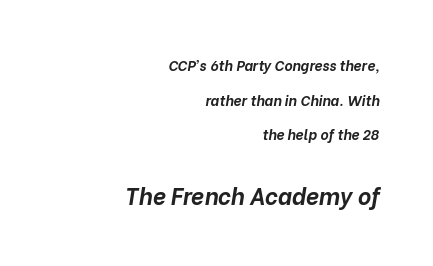
{"italic": "yes", "lean": "right", "slant_degrees": 10, "bold": "yes", "underline": "no", "align": "right", "line_spacing": "loose", "line_spacing_ratio": 2.48, "letter_spacing": "normal", "letter_spacing_em": 0.0, "larger_block": "second", "size_ratio": 1.64, "glyph_px": 23}
